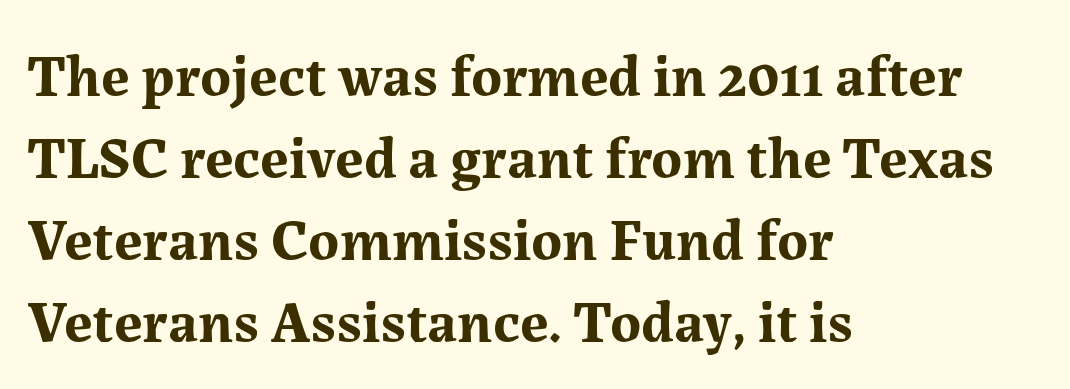
Q: Is the text bold? A: Yes.
Q: Is the text italic (slanted)? A: No, it is upright.
Q: Is the typeface a serif or a sans-serif typeface? A: Serif.
Q: Is the text underlined? A: No.
Q: How is the paragraph aligned? A: Left-aligned.
Q: Is the spacing between letters normal or unusually wide? A: Normal.
Q: Is the spacing between lines tight, normal or loose? A: Normal.
Q: Width (condensed, normal, or wide)? A: Normal.
Q: Stroke contrast? A: Medium.
Q: x-height? A: Medium.
Q: Monospaced? A: No.
